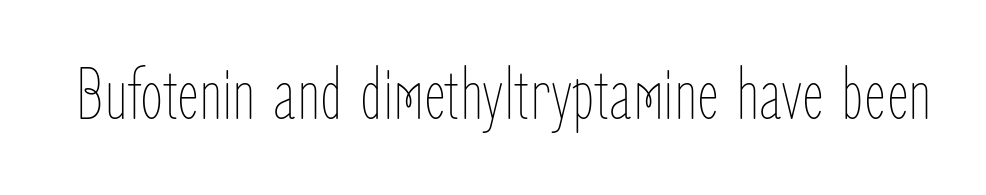
The image shows 75 px thin, condensed type, upright; set normal letter spacing, not underlined; low stroke contrast and a medium x-height.
